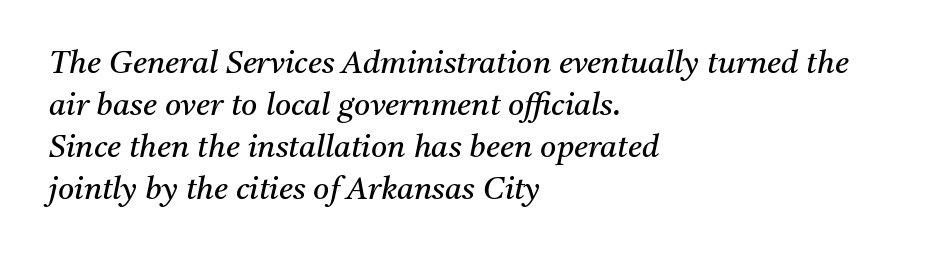
Q: Is the text bold? A: No.
Q: Is the text italic (slanted)? A: Yes, it leans right by about 11 degrees.
Q: Is the typeface a serif or a sans-serif typeface? A: Serif.
Q: Is the text underlined? A: No.
Q: How is the paragraph aligned? A: Left-aligned.
Q: Is the spacing between letters normal or unusually wide? A: Normal.
Q: Is the spacing between lines tight, normal or loose? A: Normal.
Q: Width (condensed, normal, or wide)? A: Normal.
Q: Stroke contrast? A: Medium.
Q: x-height? A: Medium.
Q: Monospaced? A: No.
